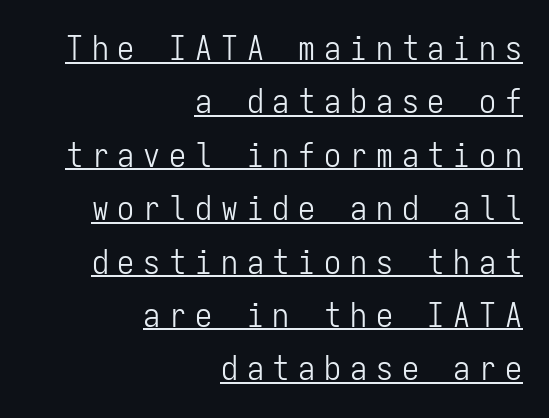
The image shows 34 px light, condensed sans-serif type, upright, monospaced; set right-aligned, normal line spacing (1.57x), unusually wide letter spacing (+0.26 em), underlined; low stroke contrast and a medium x-height.
